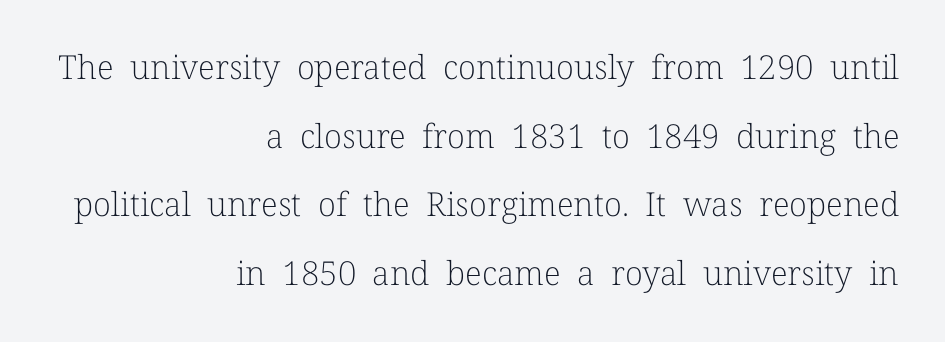
Q: Is the text bold? A: No.
Q: Is the text italic (slanted)? A: No, it is upright.
Q: Is the typeface a serif or a sans-serif typeface? A: Serif.
Q: Is the text underlined? A: No.
Q: How is the paragraph aligned? A: Right-aligned.
Q: Is the spacing between letters normal or unusually wide? A: Normal.
Q: Is the spacing between lines tight, normal or loose? A: Loose.
Q: Width (condensed, normal, or wide)? A: Normal.
Q: Stroke contrast? A: Low.
Q: x-height? A: Medium.
Q: Monospaced? A: No.
